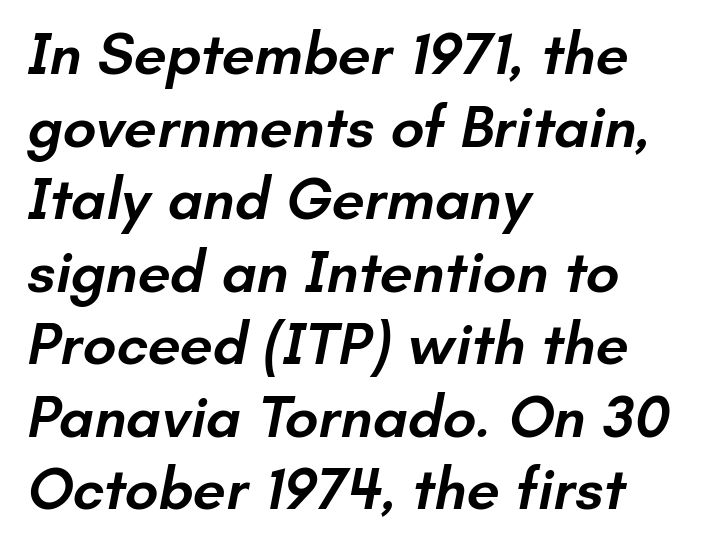
{"serif": "no", "bold": "semi", "weight": "semibold", "width": "normal", "stroke_contrast": "low", "x_height": "small", "monospaced": "no", "underline": "no", "align": "left", "line_spacing_ratio": 1.23, "letter_spacing": "normal", "letter_spacing_em": 0.0, "glyph_px": 59}
